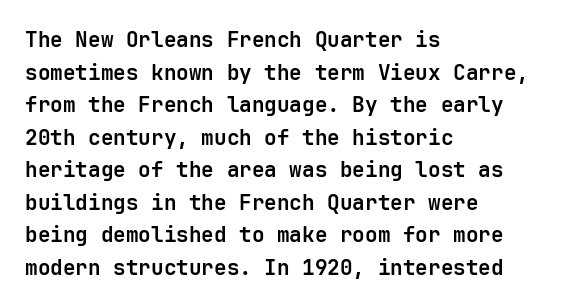
The image shows 21 px bold type, upright; set left-aligned, normal line spacing (1.55x), normal letter spacing, not underlined.
